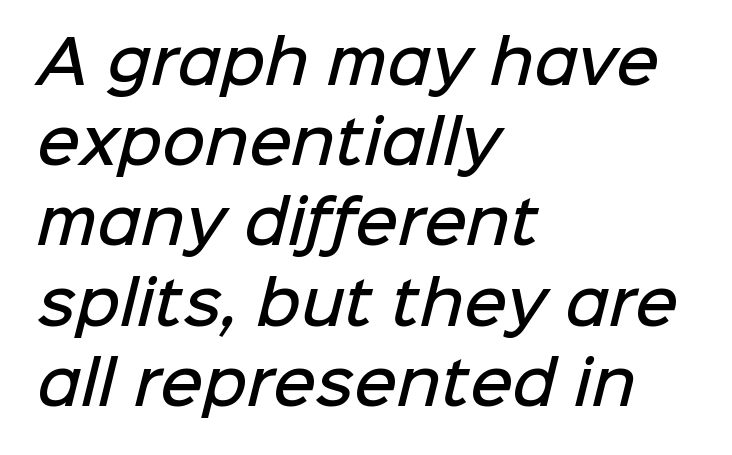
The image shows 59 px semibold sans-serif type; set left-aligned, normal line spacing (1.36x), normal letter spacing, not underlined; low stroke contrast and a medium x-height.
